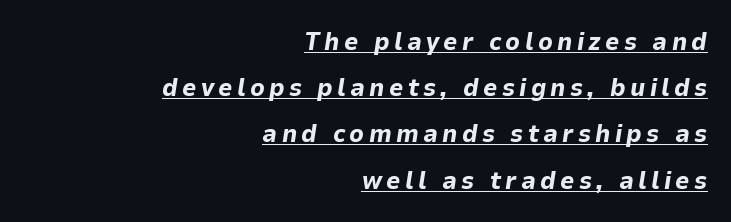
Q: Is the text bold? A: Yes.
Q: Is the text italic (slanted)? A: Yes, it leans right by about 9 degrees.
Q: Is the text underlined? A: Yes.
Q: How is the paragraph aligned? A: Right-aligned.
